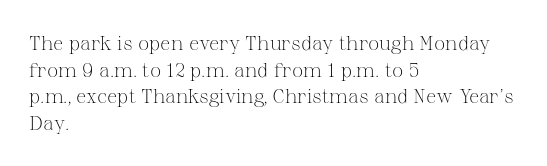
The image shows 20 px text type, upright; set left-aligned, normal line spacing (1.33x), normal letter spacing, not underlined.
